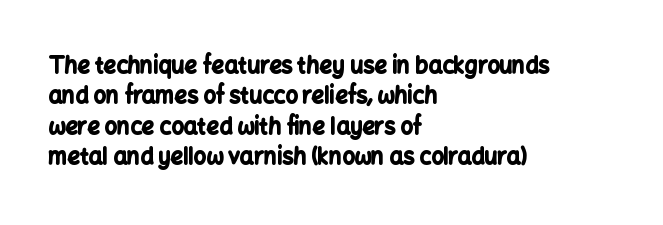
Q: Is the text bold? A: Yes.
Q: Is the text italic (slanted)? A: No, it is upright.
Q: Is the text underlined? A: No.
Q: How is the paragraph aligned? A: Left-aligned.
Q: Is the spacing between letters normal or unusually wide? A: Normal.
Q: Is the spacing between lines tight, normal or loose? A: Normal.
